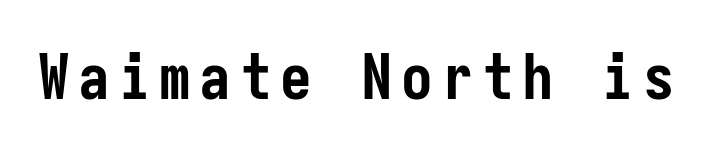
Q: Is the text bold? A: Yes.
Q: Is the text italic (slanted)? A: No, it is upright.
Q: Is the typeface a serif or a sans-serif typeface? A: Sans-serif.
Q: Is the text underlined? A: No.
Q: Width (condensed, normal, or wide)? A: Condensed.
Q: Stroke contrast? A: Low.
Q: x-height? A: Medium.
Q: Monospaced? A: Yes.
